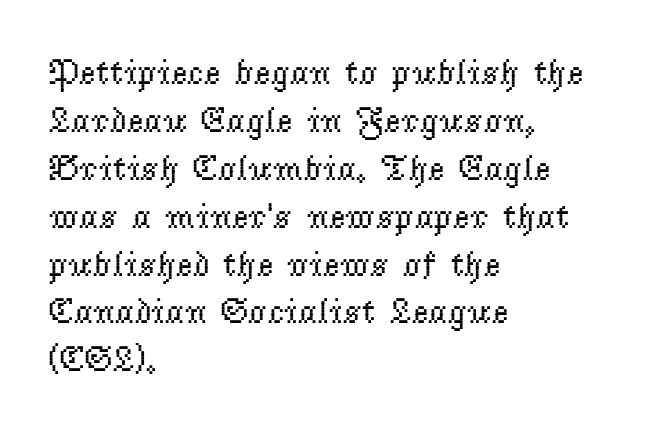
Q: Is the text bold? A: No.
Q: Is the text italic (slanted)? A: No, it is upright.
Q: Is the typeface a serif or a sans-serif typeface? A: Serif.
Q: Is the text underlined? A: No.
Q: How is the paragraph aligned? A: Left-aligned.
Q: Is the spacing between letters normal or unusually wide? A: Normal.
Q: Is the spacing between lines tight, normal or loose? A: Normal.
Q: Width (condensed, normal, or wide)? A: Normal.
Q: Stroke contrast? A: Low.
Q: x-height? A: Small.
Q: Monospaced? A: No.
